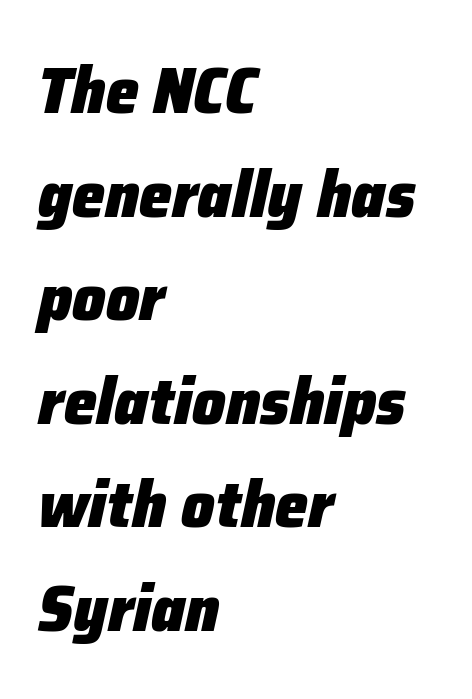
{"italic": "yes", "lean": "right", "slant_degrees": 12, "bold": "yes", "weight": "heavy", "width": "normal", "stroke_contrast": "low", "x_height": "medium", "monospaced": "no", "underline": "no", "align": "left", "line_spacing": "normal", "line_spacing_ratio": 1.57, "letter_spacing": "normal", "letter_spacing_em": 0.0, "glyph_px": 66}
